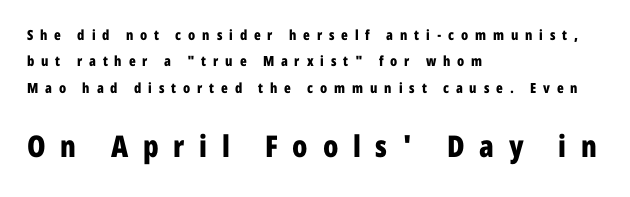
The image shows 30 px bold, condensed sans-serif type, upright; set left-aligned, line spacing 1.88x, unusually wide letter spacing (+0.49 em), not underlined; the second (bottom) block is 2.14x larger; low stroke contrast and a medium x-height.
